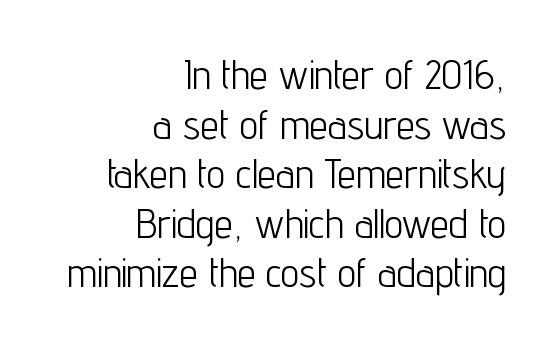
Q: Is the text bold? A: No.
Q: Is the text italic (slanted)? A: No, it is upright.
Q: Is the typeface a serif or a sans-serif typeface? A: Sans-serif.
Q: Is the text underlined? A: No.
Q: How is the paragraph aligned? A: Right-aligned.
Q: Is the spacing between letters normal or unusually wide? A: Normal.
Q: Width (condensed, normal, or wide)? A: Condensed.
Q: Stroke contrast? A: Low.
Q: x-height? A: Medium.
Q: Monospaced? A: No.
